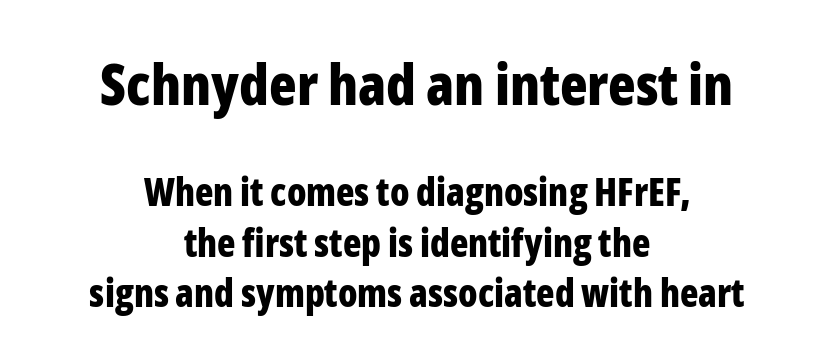
{"serif": "no", "italic": "no", "bold": "yes", "weight": "bold", "width": "condensed", "stroke_contrast": "low", "x_height": "medium", "monospaced": "no", "underline": "no", "align": "center", "line_spacing": "normal", "line_spacing_ratio": 1.33, "letter_spacing": "normal", "letter_spacing_em": 0.0, "larger_block": "first", "size_ratio": 1.5, "glyph_px": 57}
